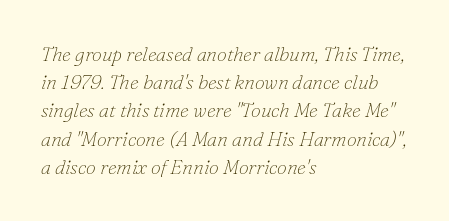
{"italic": "yes", "lean": "right", "slant_degrees": 16, "bold": "no", "underline": "no", "align": "left", "line_spacing": "normal", "line_spacing_ratio": 1.41, "letter_spacing": "normal", "letter_spacing_em": 0.0, "glyph_px": 20}
